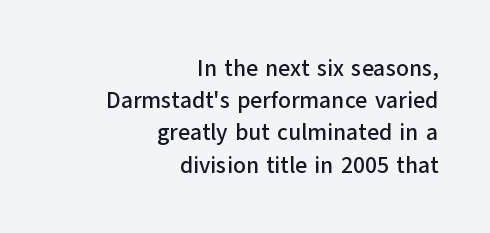
How are the letters spaced? Ordinarily, with no added tracking. Which margin do the lines hug? The right one — the left edge is uneven. When letters stand straight like this, we call the style roman or upright. The leading is moderate, giving the passage an even texture. Descender tails drop into unmarked territory.
